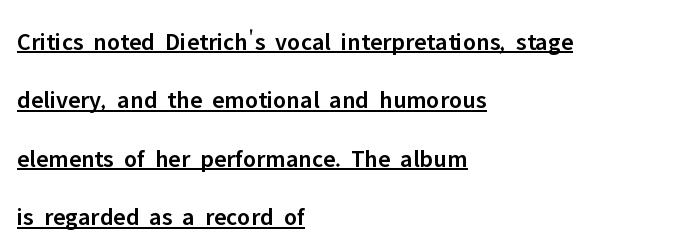
The image shows 25 px text type, upright; set left-aligned, loose line spacing (2.34x), normal letter spacing, underlined.
